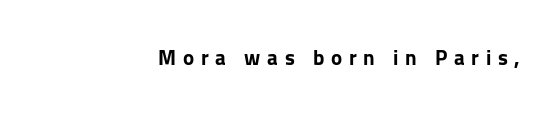
The font is running at its bold setting. Compared with typical body copy, the letter spacing here is much looser. Rendered with straight, roman letterforms. Quick note: underline off. Notice how the passage keeps a crisp vertical edge on the right only.
